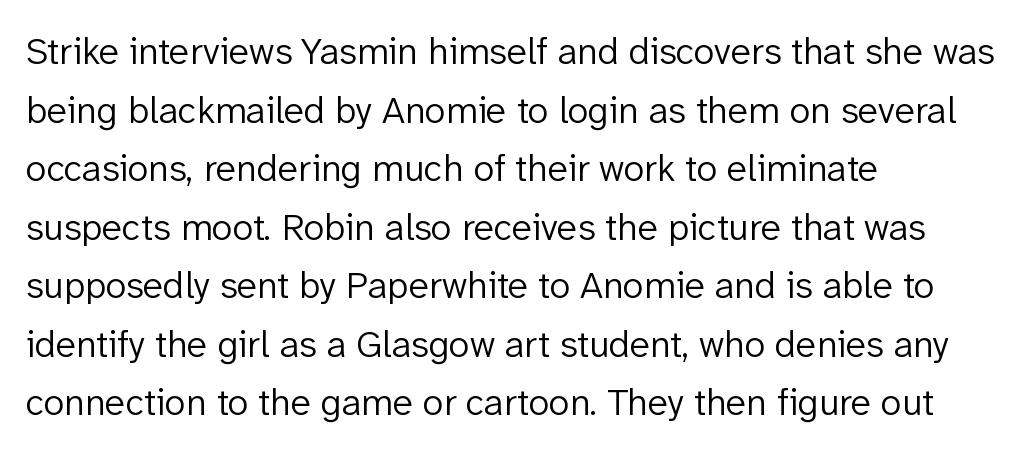
{"serif": "no", "italic": "no", "bold": "no", "weight": "light", "width": "normal", "stroke_contrast": "low", "x_height": "medium", "monospaced": "no", "underline": "no", "align": "left", "line_spacing": "normal", "line_spacing_ratio": 1.54, "letter_spacing": "normal", "letter_spacing_em": 0.0, "glyph_px": 38}
